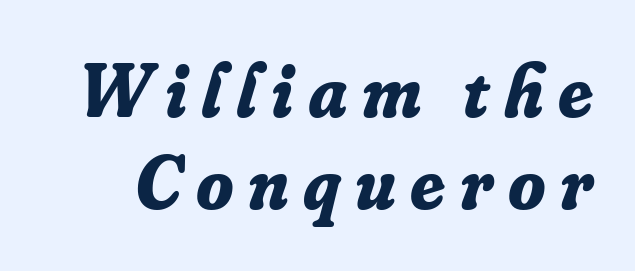
Decoration check: the copy has no underline. If you drew a line through each stem, it would be angled. A dark, heavy texture on the line: the type is bold. You can tell from the footed stems that serif type was used. Do the characters align in a grid? No, the font is proportional.
